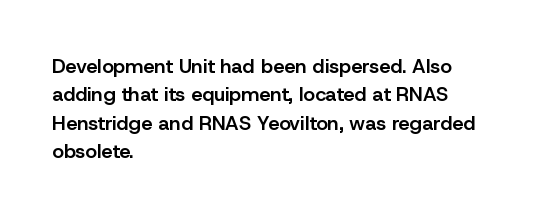
{"italic": "no", "bold": "semi", "underline": "no", "align": "left", "line_spacing": "normal", "line_spacing_ratio": 1.42, "letter_spacing": "normal", "letter_spacing_em": 0.0, "glyph_px": 20}
